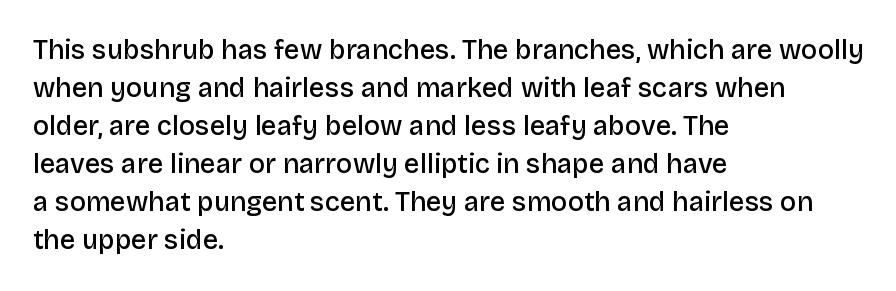
{"italic": "no", "bold": "semi", "underline": "no", "align": "left", "line_spacing": "normal", "line_spacing_ratio": 1.41, "letter_spacing": "normal", "letter_spacing_em": 0.0, "glyph_px": 27}
